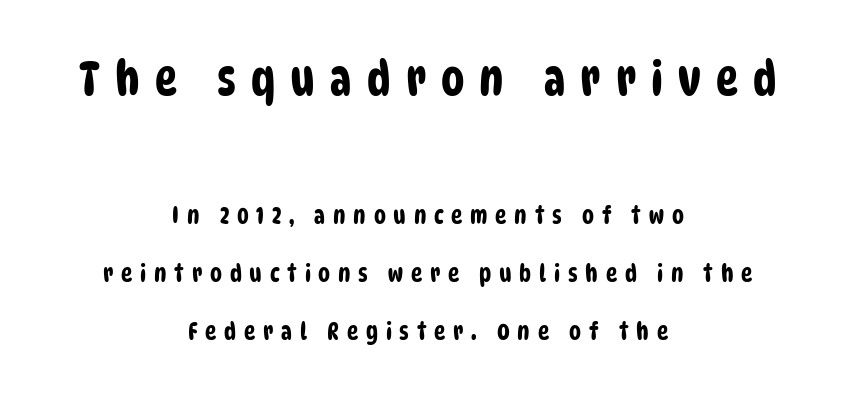
Q: Is the typeface a serif or a sans-serif typeface? A: Sans-serif.
Q: Is the text underlined? A: No.
Q: How is the paragraph aligned? A: Centered.
Q: Is the spacing between letters normal or unusually wide? A: Unusually wide.
Q: Is the spacing between lines tight, normal or loose? A: Loose.
Q: Which block of text is set in a larger size, the first (top) or the second (bottom)? A: The first (top) one.
Q: Width (condensed, normal, or wide)? A: Condensed.
Q: Stroke contrast? A: Low.
Q: x-height? A: Large.
Q: Monospaced? A: No.
